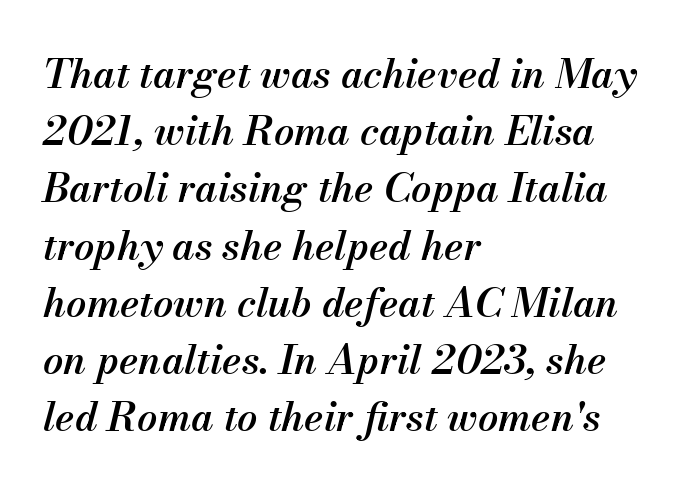
The image shows 40 px semibold type, italic (leaning right); set left-aligned, normal line spacing (1.43x), normal letter spacing, not underlined; medium stroke contrast and a small x-height.
